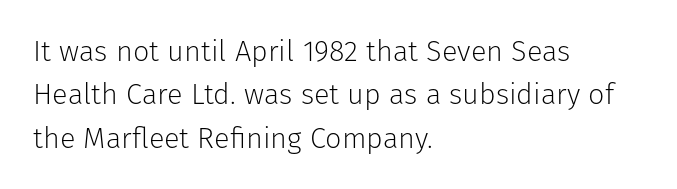
Q: Is the text bold? A: No.
Q: Is the text italic (slanted)? A: No, it is upright.
Q: Is the typeface a serif or a sans-serif typeface? A: Sans-serif.
Q: Is the text underlined? A: No.
Q: How is the paragraph aligned? A: Left-aligned.
Q: Is the spacing between letters normal or unusually wide? A: Normal.
Q: Is the spacing between lines tight, normal or loose? A: Normal.
Q: Width (condensed, normal, or wide)? A: Normal.
Q: Stroke contrast? A: Low.
Q: x-height? A: Medium.
Q: Monospaced? A: No.
